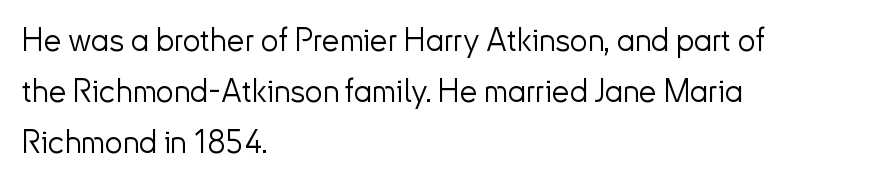
The image shows 32 px light sans-serif type, upright; set left-aligned, normal line spacing (1.59x), normal letter spacing, not underlined; low stroke contrast and a small x-height.
